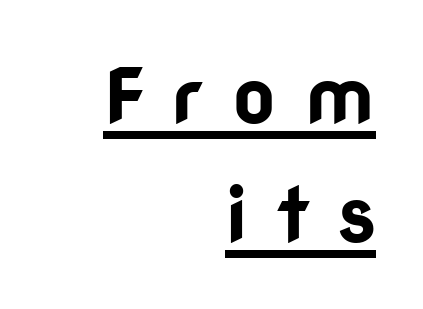
These lines carry a lot of weight — the face is fully bold. The rendering shows plain stroke endings on the letterforms — a sans-serif design. Underlined type. Loose tracking; the words dissolve into strings of separated letters. Rows of type keep a routine distance in the vertical direction. The passage shown is typed in a proportional face where columns would drift.
